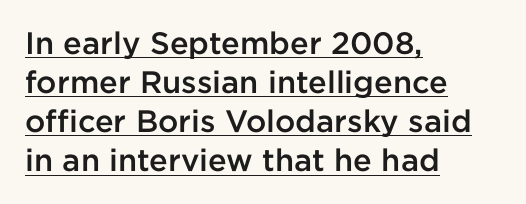
Q: Is the text bold? A: Semi-bold.
Q: Is the text italic (slanted)? A: No, it is upright.
Q: Is the typeface a serif or a sans-serif typeface? A: Sans-serif.
Q: Is the text underlined? A: Yes.
Q: How is the paragraph aligned? A: Left-aligned.
Q: Is the spacing between letters normal or unusually wide? A: Normal.
Q: Is the spacing between lines tight, normal or loose? A: Normal.
Q: Width (condensed, normal, or wide)? A: Normal.
Q: Stroke contrast? A: Low.
Q: x-height? A: Medium.
Q: Monospaced? A: No.
